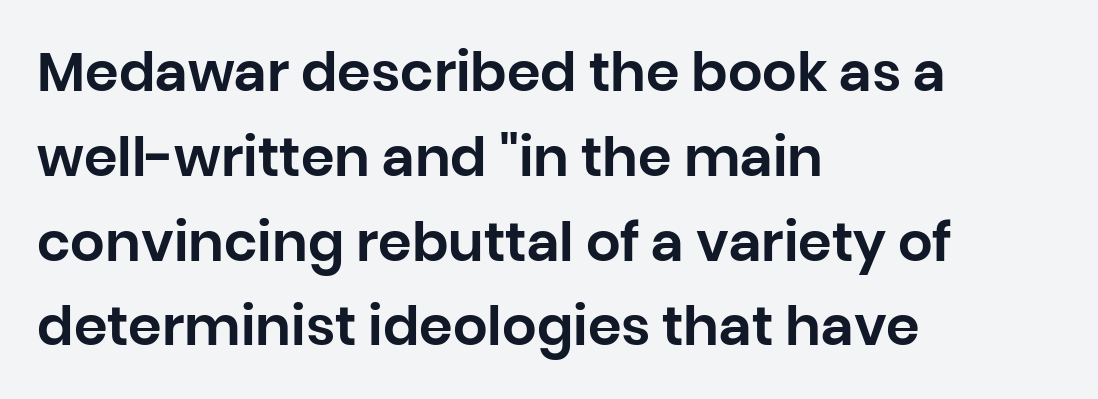
{"serif": "no", "italic": "no", "width": "normal", "stroke_contrast": "low", "x_height": "large", "monospaced": "no", "underline": "no", "align": "left", "line_spacing": "normal", "line_spacing_ratio": 1.57, "letter_spacing": "normal", "letter_spacing_em": 0.0, "glyph_px": 54}
